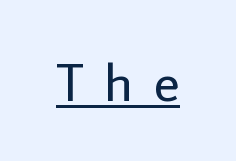
{"serif": "no", "italic": "no", "bold": "no", "weight": "regular", "width": "normal", "stroke_contrast": "low", "x_height": "medium", "monospaced": "no", "underline": "yes", "letter_spacing": "wide", "letter_spacing_em": 0.4, "glyph_px": 54}
